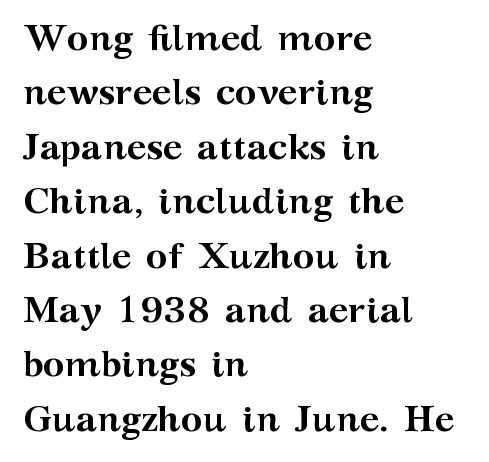
{"serif": "yes", "italic": "no", "bold": "yes", "weight": "semibold", "width": "wide", "stroke_contrast": "medium", "x_height": "medium", "monospaced": "no", "underline": "no", "align": "left", "line_spacing": "normal", "line_spacing_ratio": 1.47, "letter_spacing": "normal", "letter_spacing_em": 0.0, "glyph_px": 37}
